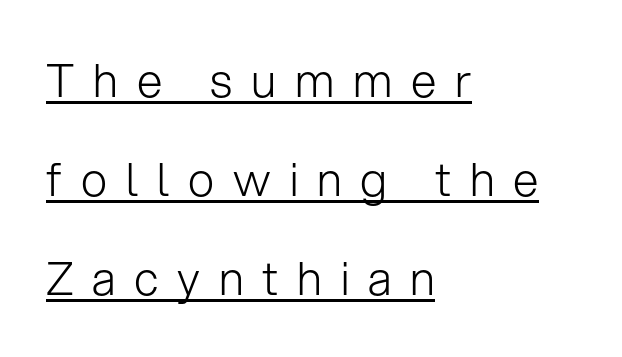
Q: Is the text bold? A: No.
Q: Is the text italic (slanted)? A: No, it is upright.
Q: Is the typeface a serif or a sans-serif typeface? A: Sans-serif.
Q: Is the text underlined? A: Yes.
Q: How is the paragraph aligned? A: Left-aligned.
Q: Is the spacing between letters normal or unusually wide? A: Unusually wide.
Q: Is the spacing between lines tight, normal or loose? A: Loose.
Q: Width (condensed, normal, or wide)? A: Normal.
Q: Stroke contrast? A: Low.
Q: x-height? A: Medium.
Q: Monospaced? A: No.
